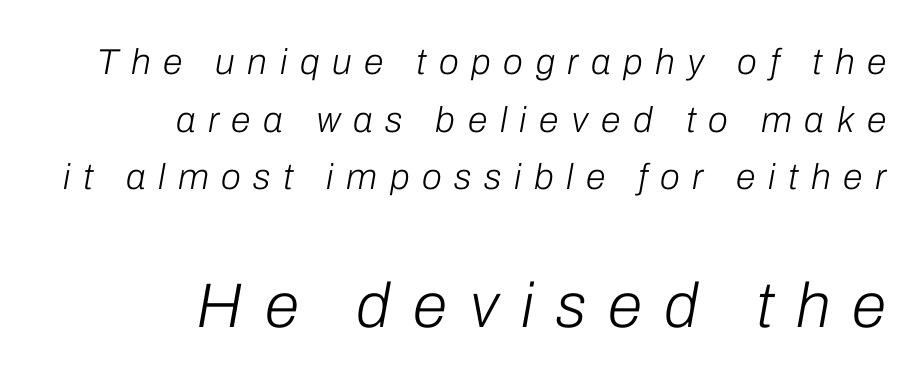
The image shows 63 px light type, italic (leaning right); set right-aligned, normal line spacing (1.6x), unusually wide letter spacing (+0.35 em), not underlined; the second (bottom) block is 1.75x larger; low stroke contrast and a medium x-height.
